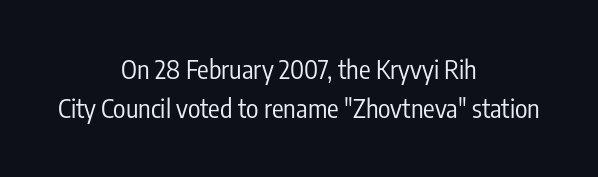
The image shows 26 px text type, upright; set centered, normal line spacing (1.51x), normal letter spacing, not underlined.
